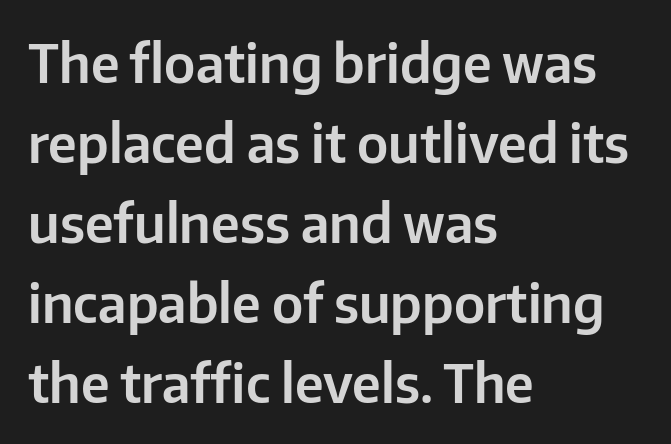
{"serif": "no", "italic": "no", "width": "normal", "stroke_contrast": "low", "x_height": "medium", "monospaced": "no", "underline": "no", "align": "left", "line_spacing": "normal", "line_spacing_ratio": 1.51, "letter_spacing": "normal", "letter_spacing_em": 0.0, "glyph_px": 53}
